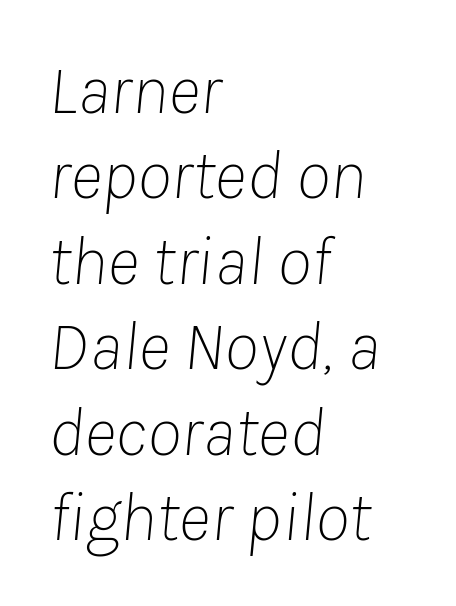
The gaps between neighbouring characters are ordinary and unremarkable. An italicized treatment has been applied to the whole sample. Counters stay open thanks to moderate or lighter strokes. Typeset ragged right — the left edge is the straight one. These lines are rendered in a variable-pitch font.
